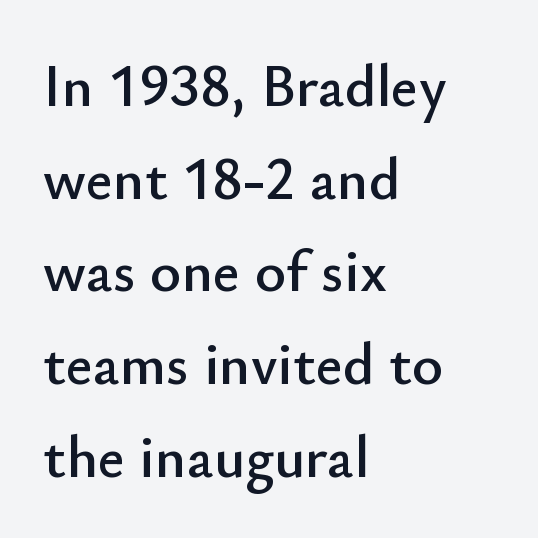
Q: Is the text italic (slanted)? A: No, it is upright.
Q: Is the typeface a serif or a sans-serif typeface? A: Sans-serif.
Q: Is the text underlined? A: No.
Q: How is the paragraph aligned? A: Left-aligned.
Q: Is the spacing between letters normal or unusually wide? A: Normal.
Q: Is the spacing between lines tight, normal or loose? A: Normal.
Q: Width (condensed, normal, or wide)? A: Normal.
Q: Stroke contrast? A: Low.
Q: x-height? A: Small.
Q: Monospaced? A: No.
